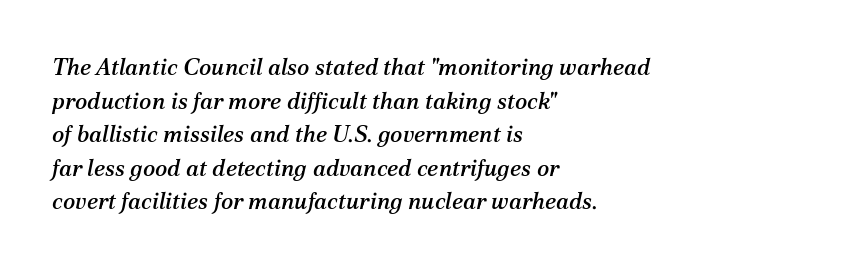
{"italic": "yes", "lean": "right", "slant_degrees": 12, "underline": "no", "align": "left", "line_spacing": "normal", "line_spacing_ratio": 1.46, "letter_spacing": "normal", "letter_spacing_em": 0.0, "glyph_px": 23}
